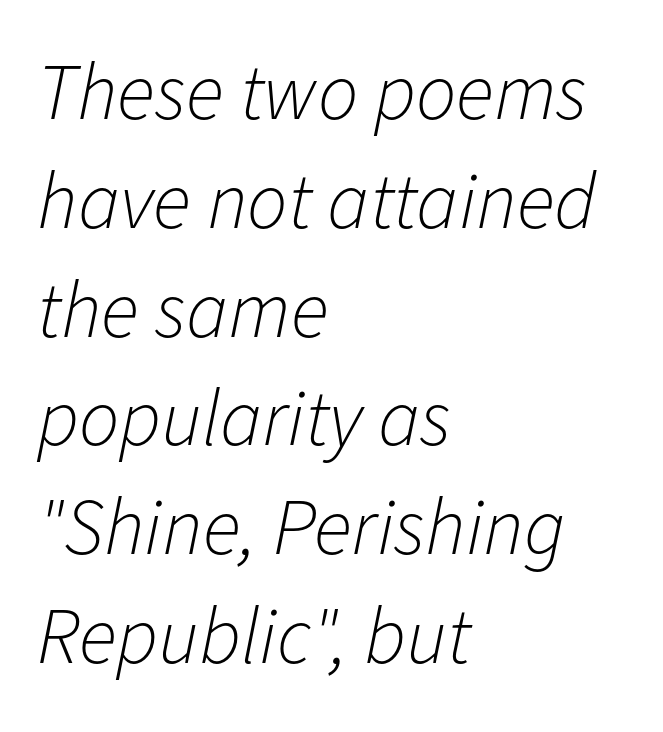
The rendering uses a moderate line-height, typical for paragraphs. The lines are quadded left. Yep, that's italic — everything's leaning. Spacing verdict: proportional, widths tailored to each character. The cut favours lightness, reaching ordinary text weight at its darkest. Each word holds together tightly as a unit, with standard inter-letter gaps.
